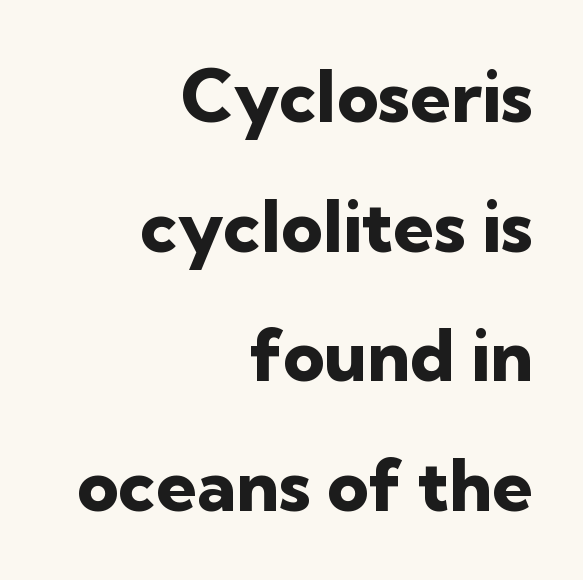
The image shows 72 px heavy sans-serif type, upright; set right-aligned, line spacing 1.8x, normal letter spacing, not underlined; low stroke contrast and a medium x-height.
